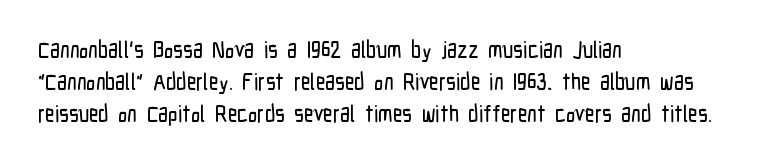
{"italic": "no", "underline": "no", "align": "left", "line_spacing": "normal", "line_spacing_ratio": 1.39, "letter_spacing": "normal", "letter_spacing_em": 0.0, "glyph_px": 23}
